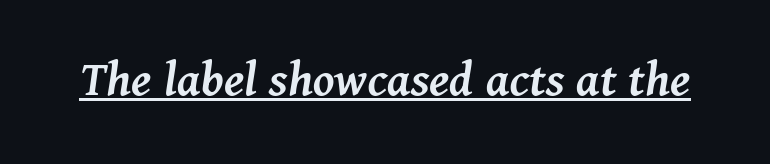
{"italic": "yes", "lean": "right", "slant_degrees": 11, "bold": "semi", "weight": "semibold", "width": "normal", "stroke_contrast": "medium", "x_height": "medium", "monospaced": "no", "underline": "yes", "letter_spacing": "normal", "letter_spacing_em": 0.0, "glyph_px": 52}
